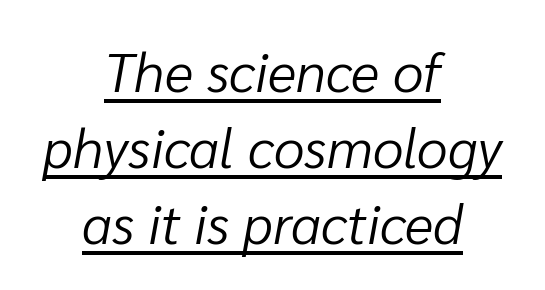
An italicized treatment has been applied to the whole sample. How would I describe the line gaps? Plain and ordinary. Compared with a flush-left layout, this one balances lines on the center instead. Decoration check: the copy is underlined. The face used here is proportionally spaced, like ordinary book or web type. Caption: standard tracking, unaltered.
